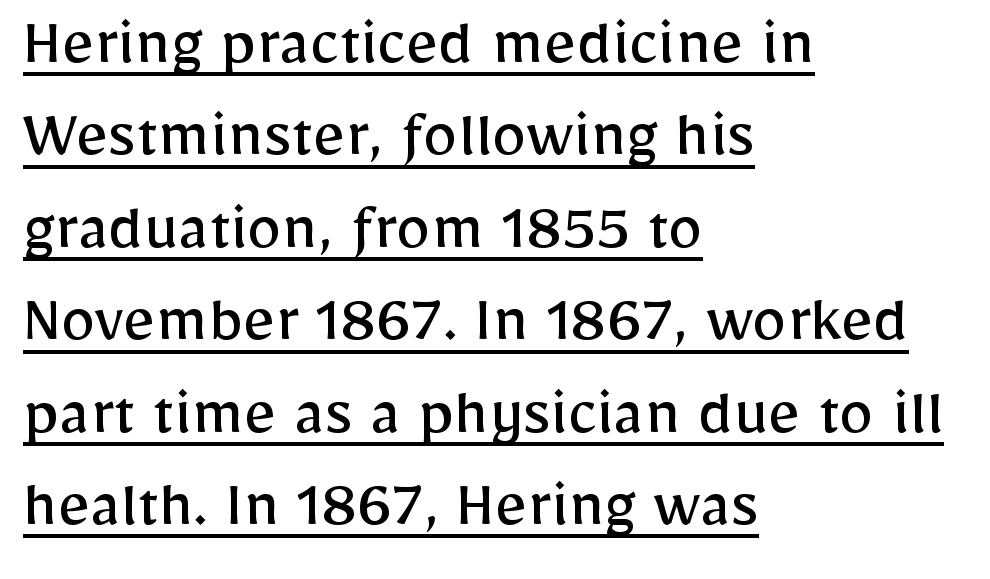
Q: Is the text bold? A: No.
Q: Is the text italic (slanted)? A: No, it is upright.
Q: Is the typeface a serif or a sans-serif typeface? A: Sans-serif.
Q: Is the text underlined? A: Yes.
Q: How is the paragraph aligned? A: Left-aligned.
Q: Is the spacing between letters normal or unusually wide? A: Normal.
Q: Is the spacing between lines tight, normal or loose? A: Normal.
Q: Width (condensed, normal, or wide)? A: Normal.
Q: Stroke contrast? A: Low.
Q: x-height? A: Medium.
Q: Monospaced? A: No.
